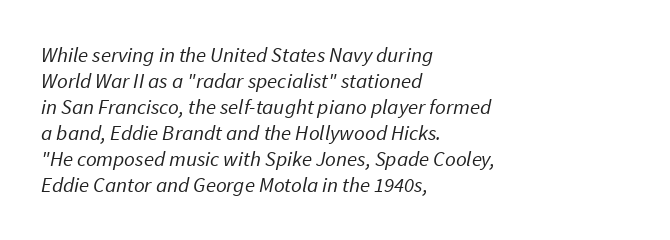
Q: Is the text bold? A: No.
Q: Is the text underlined? A: No.
Q: How is the paragraph aligned? A: Left-aligned.
Q: Is the spacing between letters normal or unusually wide? A: Normal.
